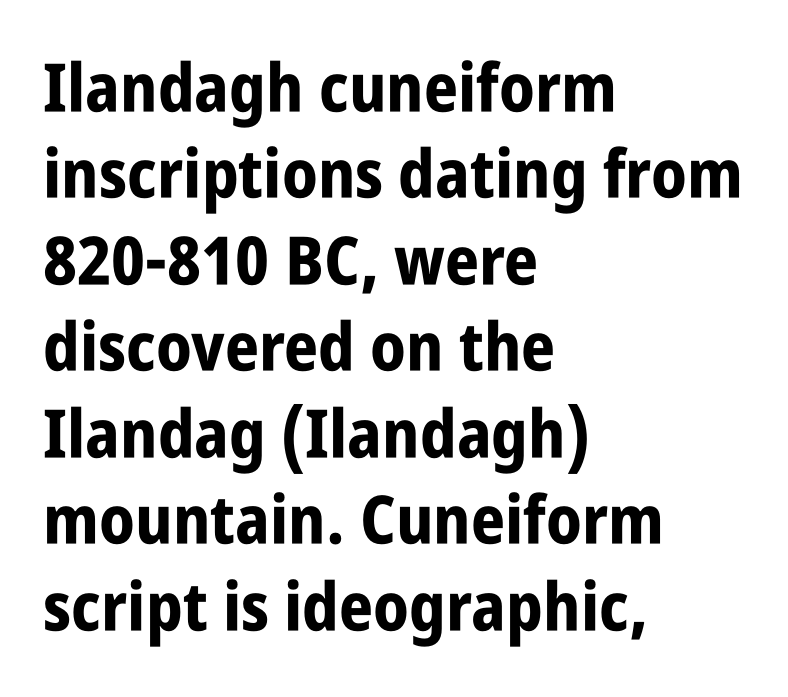
The rag falls on the right side of this text block. Every stem runs plumb, perpendicular to the baseline. Are there feet on the stems? There aren't — it's a sans. Does the leading feel generous? No, just average. Varying glyph widths throughout — classic text-font behaviour.
